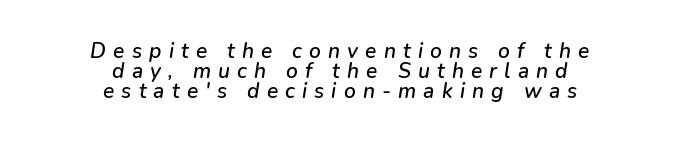
The image shows 21 px text type, italic (leaning right); set centered, tight line spacing (0.96x), unusually wide letter spacing (+0.34 em), not underlined.
